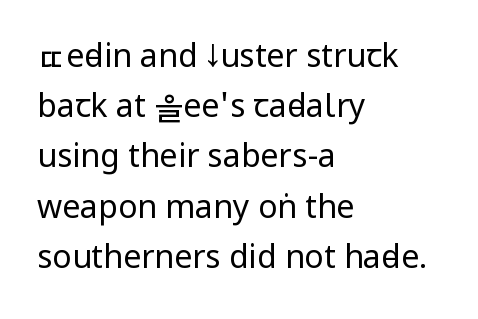
{"serif": "no", "italic": "no", "bold": "no", "weight": "regular", "width": "condensed", "stroke_contrast": "low", "x_height": "large", "monospaced": "no", "underline": "no", "align": "left", "line_spacing": "normal", "line_spacing_ratio": 1.57, "letter_spacing": "normal", "letter_spacing_em": 0.0, "glyph_px": 32}
